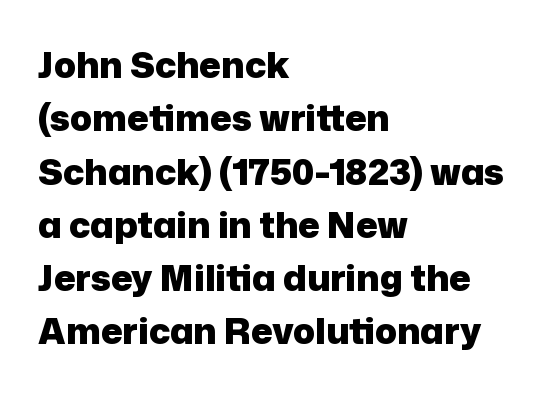
The image shows 36 px heavy sans-serif type, upright; set left-aligned, normal line spacing (1.48x), normal letter spacing, not underlined; low stroke contrast and a medium x-height.
